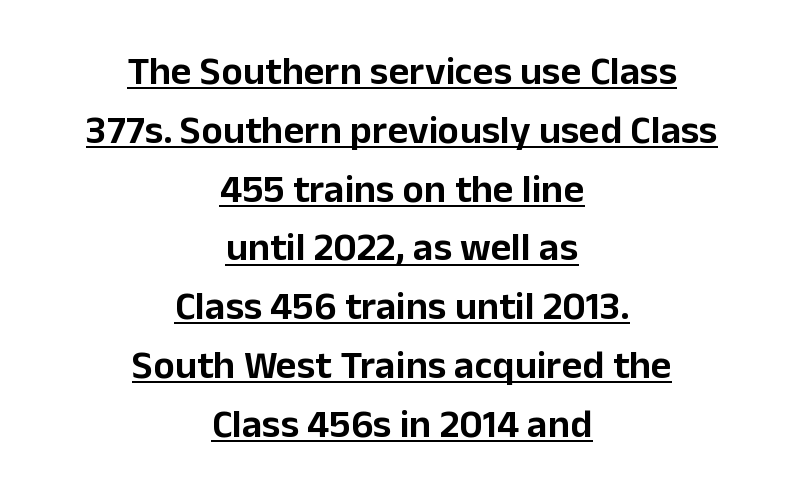
The image shows 40 px sans-serif type, upright; set centered, normal line spacing (1.47x), normal letter spacing, underlined; low stroke contrast and a medium x-height.
